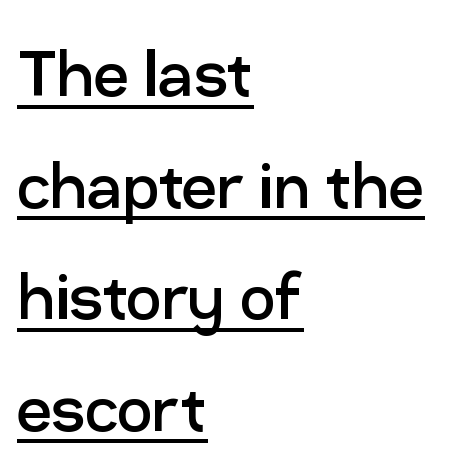
{"serif": "no", "italic": "no", "bold": "no", "weight": "regular", "width": "normal", "stroke_contrast": "low", "x_height": "medium", "monospaced": "no", "underline": "yes", "align": "left", "line_spacing": "normal", "line_spacing_ratio": 1.43, "letter_spacing": "normal", "letter_spacing_em": 0.0, "glyph_px": 78}
